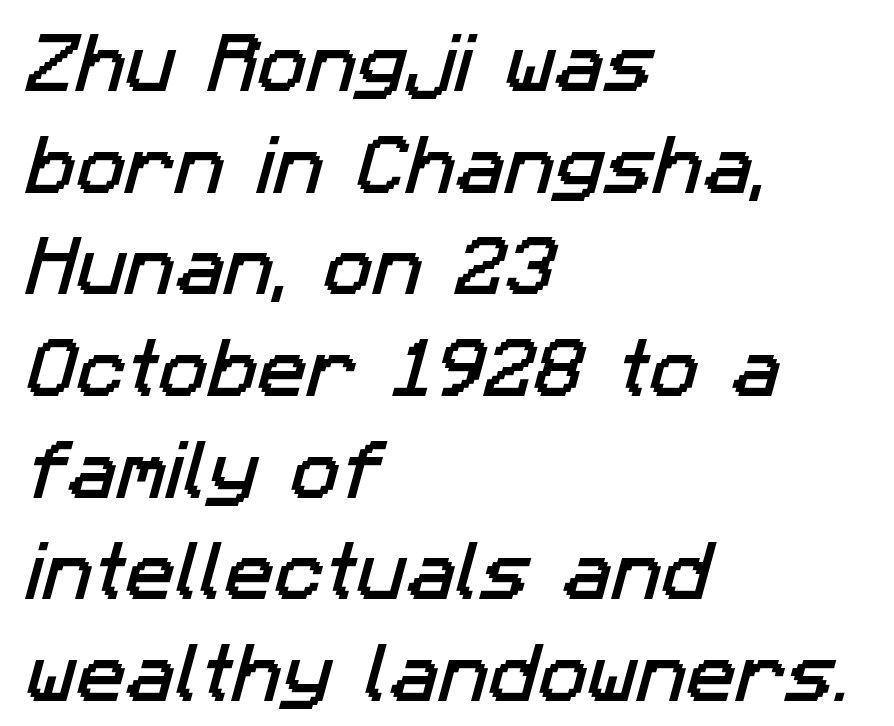
Q: Is the typeface a serif or a sans-serif typeface? A: Sans-serif.
Q: Is the text underlined? A: No.
Q: How is the paragraph aligned? A: Left-aligned.
Q: Is the spacing between letters normal or unusually wide? A: Normal.
Q: Is the spacing between lines tight, normal or loose? A: Normal.
Q: Width (condensed, normal, or wide)? A: Normal.
Q: Stroke contrast? A: Low.
Q: x-height? A: Medium.
Q: Monospaced? A: No.
